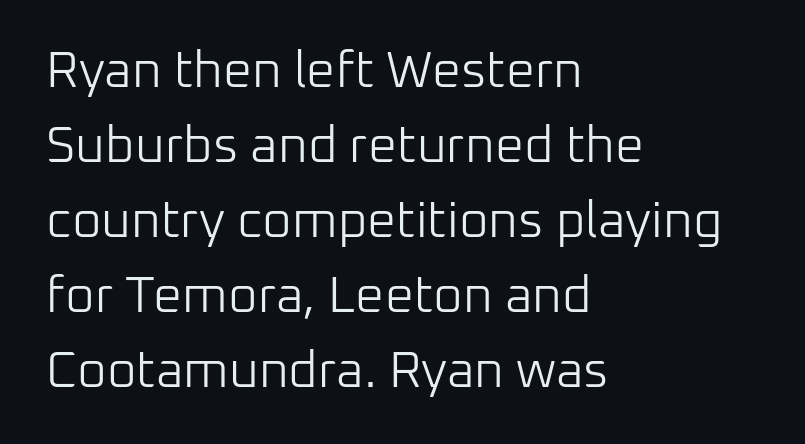
Casual observation: everything's shoved over to the left. Classification — sans serif. Interline gaps are of average width in this sample. Is the type heavy? It reads as light-to-regular instead.
